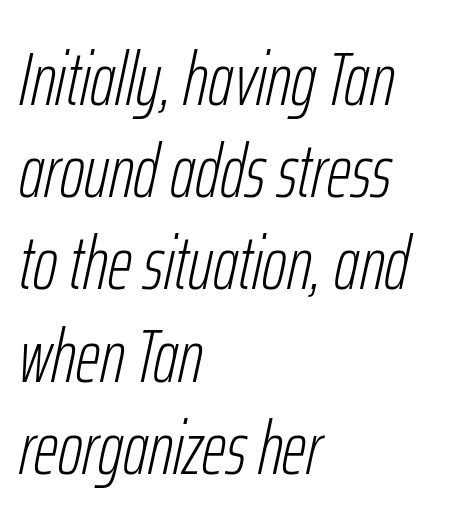
Caption: face not bold, strokes unweighted. The passage shown has conventional tracking throughout. Has an underline been added? It has not. Italic: yes, the glyphs are oblique. Character widths vary here, with narrow letters taking less room than wide ones. Alignment: flush left.
